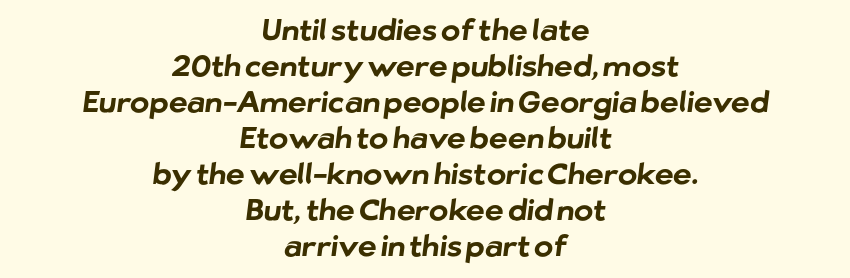
Q: Is the text bold? A: Yes.
Q: Is the typeface a serif or a sans-serif typeface? A: Sans-serif.
Q: Is the text underlined? A: No.
Q: How is the paragraph aligned? A: Centered.
Q: Is the spacing between letters normal or unusually wide? A: Normal.
Q: Width (condensed, normal, or wide)? A: Normal.
Q: Stroke contrast? A: Low.
Q: x-height? A: Medium.
Q: Monospaced? A: No.
